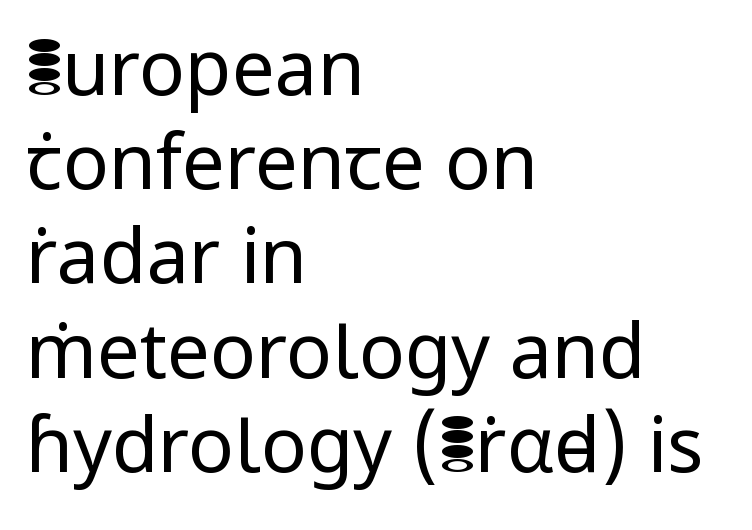
The image shows 76 px regular-weight sans-serif type, upright; set left-aligned, line spacing 1.24x, normal letter spacing, not underlined; low stroke contrast and a medium x-height.
